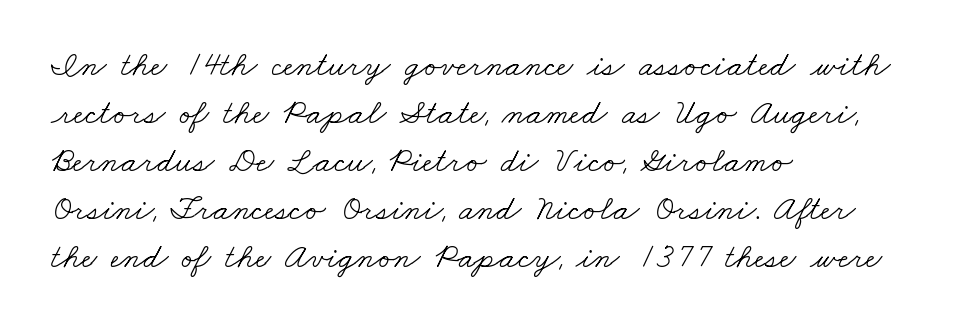
Q: Is the text bold? A: No.
Q: Is the typeface a serif or a sans-serif typeface? A: Serif.
Q: Is the text underlined? A: No.
Q: How is the paragraph aligned? A: Left-aligned.
Q: Is the spacing between letters normal or unusually wide? A: Normal.
Q: Is the spacing between lines tight, normal or loose? A: Normal.
Q: Width (condensed, normal, or wide)? A: Wide.
Q: Stroke contrast? A: Low.
Q: x-height? A: Small.
Q: Monospaced? A: No.
